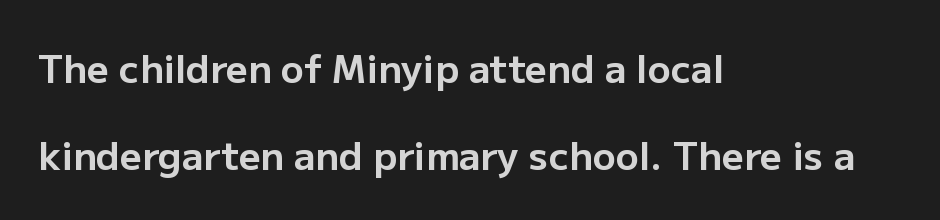
{"serif": "no", "italic": "no", "bold": "yes", "weight": "bold", "width": "normal", "stroke_contrast": "low", "x_height": "medium", "monospaced": "no", "underline": "no", "align": "left", "line_spacing": "loose", "line_spacing_ratio": 2.29, "letter_spacing": "normal", "letter_spacing_em": 0.0, "glyph_px": 38}
